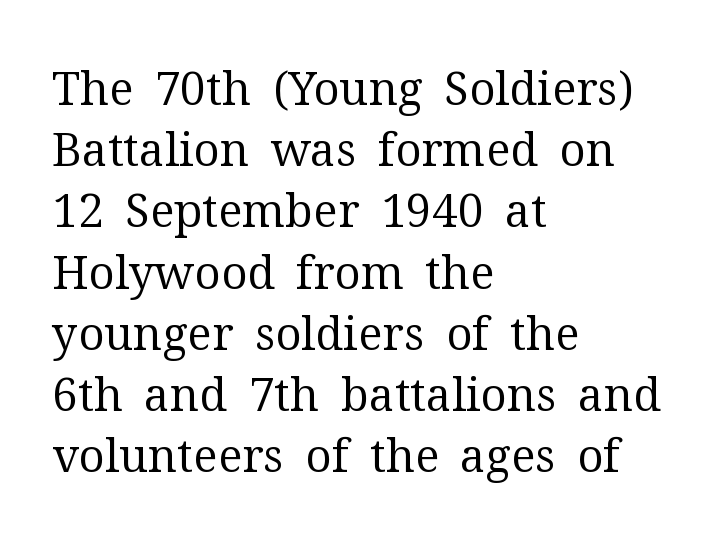
Q: Is the text bold? A: No.
Q: Is the text italic (slanted)? A: No, it is upright.
Q: Is the typeface a serif or a sans-serif typeface? A: Serif.
Q: Is the text underlined? A: No.
Q: How is the paragraph aligned? A: Left-aligned.
Q: Is the spacing between letters normal or unusually wide? A: Normal.
Q: Is the spacing between lines tight, normal or loose? A: Normal.
Q: Width (condensed, normal, or wide)? A: Normal.
Q: Stroke contrast? A: Medium.
Q: x-height? A: Medium.
Q: Monospaced? A: No.
